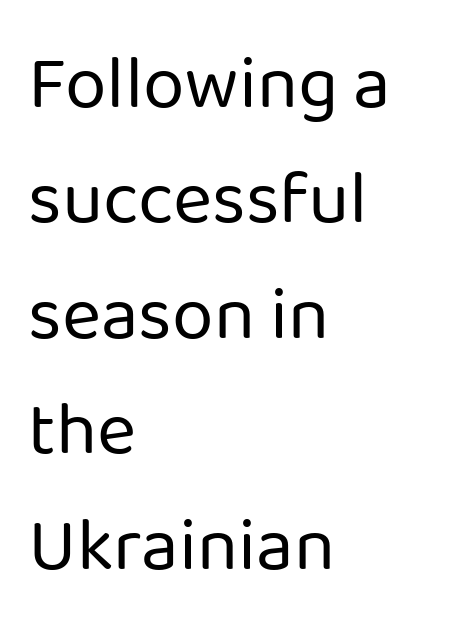
{"serif": "no", "italic": "no", "bold": "no", "weight": "regular", "width": "normal", "stroke_contrast": "low", "x_height": "medium", "monospaced": "no", "underline": "no", "align": "left", "line_spacing": "normal", "line_spacing_ratio": 1.54, "letter_spacing": "normal", "letter_spacing_em": 0.0, "glyph_px": 75}
